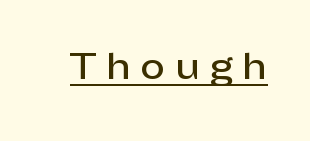
Q: Is the text italic (slanted)? A: No, it is upright.
Q: Is the typeface a serif or a sans-serif typeface? A: Sans-serif.
Q: Is the text underlined? A: Yes.
Q: Is the spacing between letters normal or unusually wide? A: Unusually wide.
Q: Width (condensed, normal, or wide)? A: Normal.
Q: Stroke contrast? A: Low.
Q: x-height? A: Medium.
Q: Monospaced? A: No.
